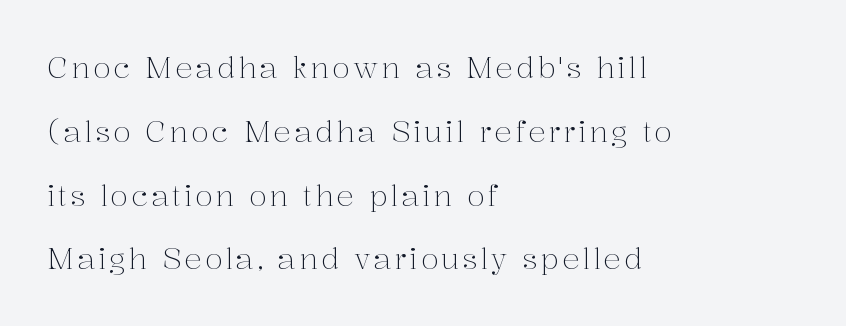
Stroke terminals: seriffed. You could fit nearly another row in the gap between these rows. Lines of text with bare space underneath. Caption: face not bold, strokes unweighted. Upright lettering throughout.
